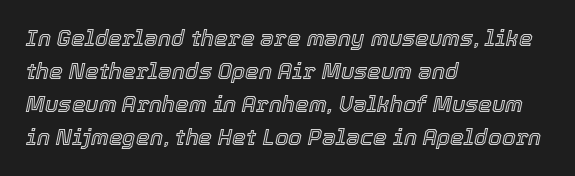
The image shows 22 px text type, italic (leaning right); set left-aligned, normal line spacing (1.5x), normal letter spacing, not underlined.
